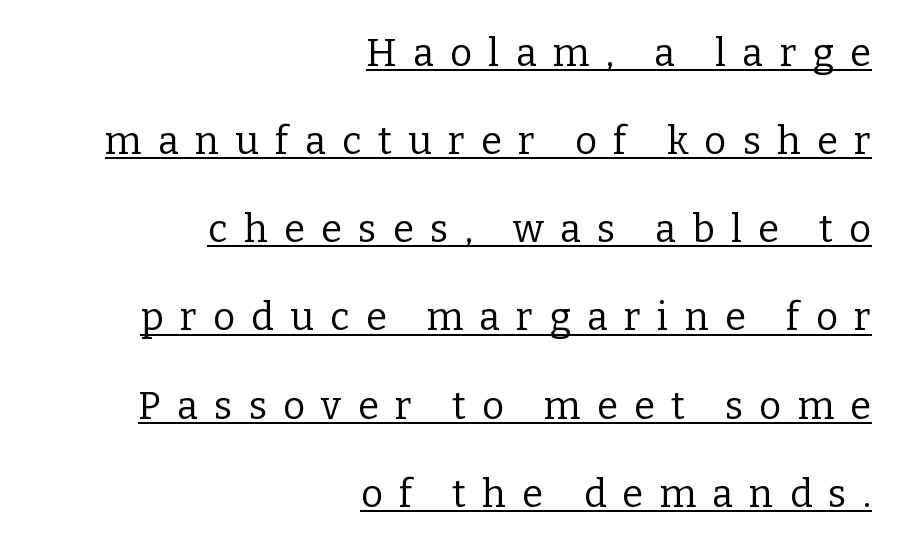
{"serif": "yes", "italic": "no", "bold": "no", "weight": "regular", "width": "normal", "stroke_contrast": "low", "x_height": "medium", "monospaced": "no", "underline": "yes", "align": "right", "line_spacing": "loose", "line_spacing_ratio": 2.32, "letter_spacing": "wide", "letter_spacing_em": 0.43, "glyph_px": 38}
